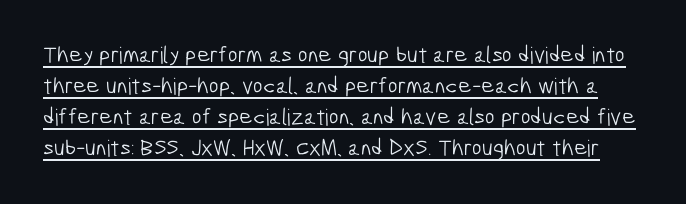
Ink coverage per letter is moderate at most. Check the space under the baseline: a stroke is drawn there. This sample keeps an unexceptional amount of space between lines. This rendering leaves character spacing at its baseline value.
